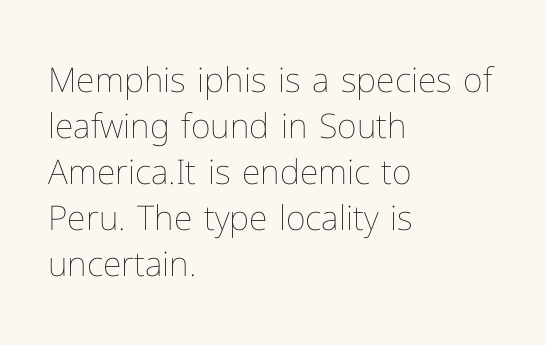
Q: Is the text bold? A: No.
Q: Is the text italic (slanted)? A: No, it is upright.
Q: Is the text underlined? A: No.
Q: How is the paragraph aligned? A: Left-aligned.
Q: Is the spacing between letters normal or unusually wide? A: Normal.
Q: Is the spacing between lines tight, normal or loose? A: Normal.
Q: Width (condensed, normal, or wide)? A: Normal.
Q: Stroke contrast? A: Low.
Q: x-height? A: Medium.
Q: Monospaced? A: No.
